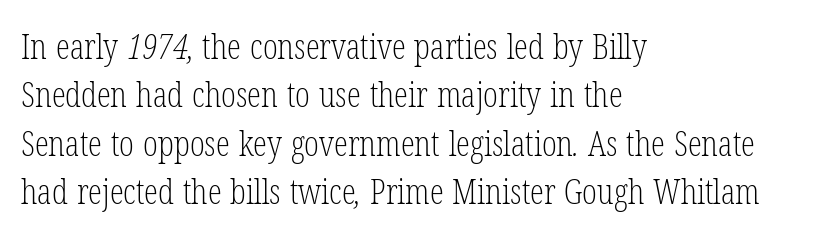
Q: Is the text bold? A: No.
Q: Is the typeface a serif or a sans-serif typeface? A: Serif.
Q: Is the text underlined? A: No.
Q: How is the paragraph aligned? A: Left-aligned.
Q: Is the spacing between letters normal or unusually wide? A: Normal.
Q: Is the spacing between lines tight, normal or loose? A: Normal.
Q: Width (condensed, normal, or wide)? A: Condensed.
Q: Stroke contrast? A: Low.
Q: x-height? A: Medium.
Q: Monospaced? A: No.
